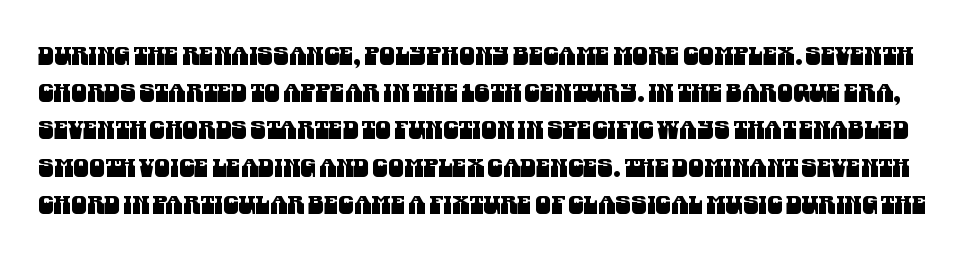
Regarding leading, the lines here are spaced in the standard way. Nothing unusual about the tracking: characters are spaced as the font intends. Each row of text sits above clean, open space.
